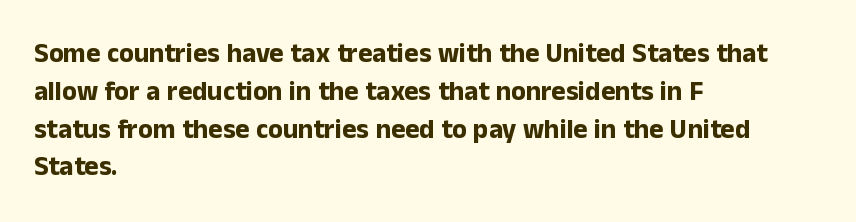
The image shows 27 px bold type, upright; set left-aligned, normal line spacing (1.4x), normal letter spacing, not underlined.
